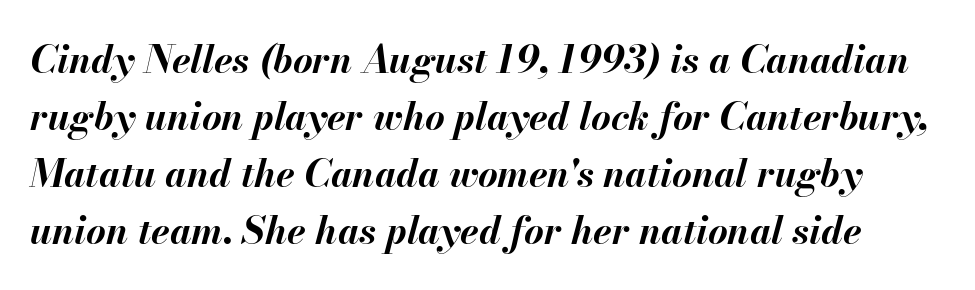
{"italic": "yes", "lean": "right", "slant_degrees": 13, "bold": "yes", "weight": "bold", "width": "normal", "stroke_contrast": "medium", "x_height": "small", "monospaced": "no", "underline": "no", "line_spacing": "normal", "line_spacing_ratio": 1.5, "letter_spacing": "normal", "letter_spacing_em": 0.0, "glyph_px": 38}
